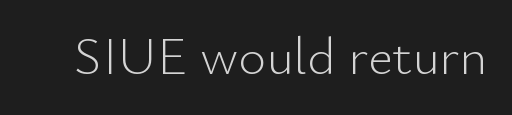
Q: Is the text bold? A: No.
Q: Is the text italic (slanted)? A: No, it is upright.
Q: Is the typeface a serif or a sans-serif typeface? A: Sans-serif.
Q: Is the text underlined? A: No.
Q: Is the spacing between letters normal or unusually wide? A: Normal.
Q: Width (condensed, normal, or wide)? A: Normal.
Q: Stroke contrast? A: Low.
Q: x-height? A: Small.
Q: Monospaced? A: No.
